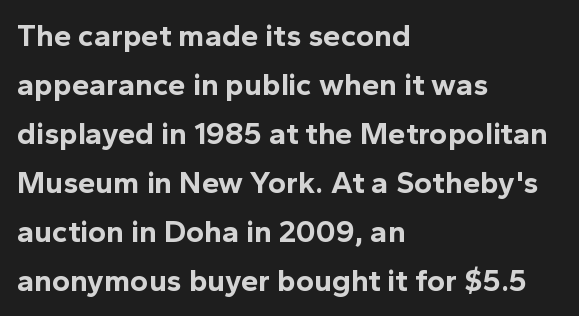
Do the letters lean? They stand straight. Horizontally, the lines are justified to the leading edge only. Any mark beneath the type? The region is blank. Do the characters align in a grid? No, the font is proportional.
